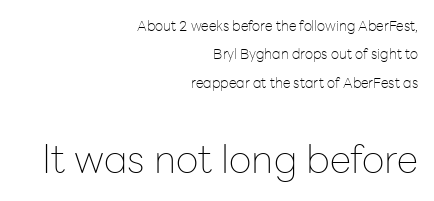
Q: Is the text bold? A: No.
Q: Is the text italic (slanted)? A: No, it is upright.
Q: Is the typeface a serif or a sans-serif typeface? A: Sans-serif.
Q: Is the text underlined? A: No.
Q: How is the paragraph aligned? A: Right-aligned.
Q: Is the spacing between letters normal or unusually wide? A: Normal.
Q: Is the spacing between lines tight, normal or loose? A: Loose.
Q: Which block of text is set in a larger size, the first (top) or the second (bottom)? A: The second (bottom) one.
Q: Width (condensed, normal, or wide)? A: Normal.
Q: Stroke contrast? A: Low.
Q: x-height? A: Medium.
Q: Monospaced? A: No.
